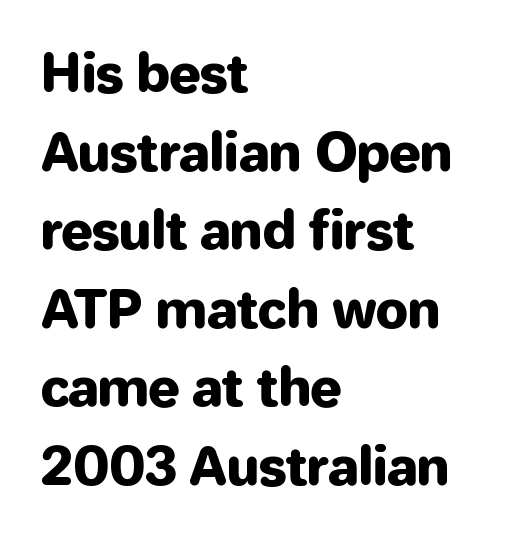
{"serif": "no", "italic": "no", "width": "normal", "stroke_contrast": "low", "x_height": "medium", "monospaced": "no", "underline": "no", "align": "left", "line_spacing": "normal", "line_spacing_ratio": 1.51, "letter_spacing": "normal", "letter_spacing_em": 0.0, "glyph_px": 52}
